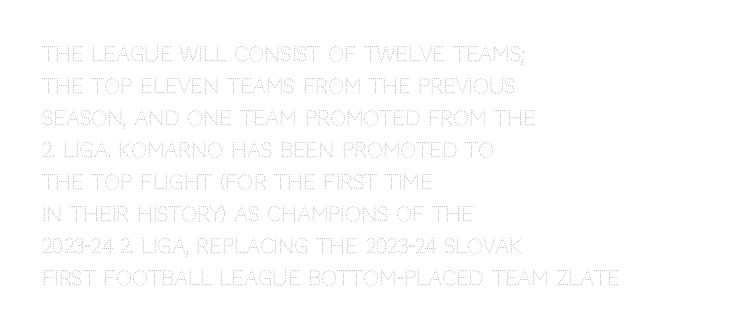
Caption: standard tracking, unaltered. The line-height multiplier appears to be the usual default. Type without underlining. This sample uses an upright cut, with every glyph sitting square on the baseline. This rendering uses left alignment, leaving the right contour irregular. The characters are drawn with everyday or finer stroke widths.
